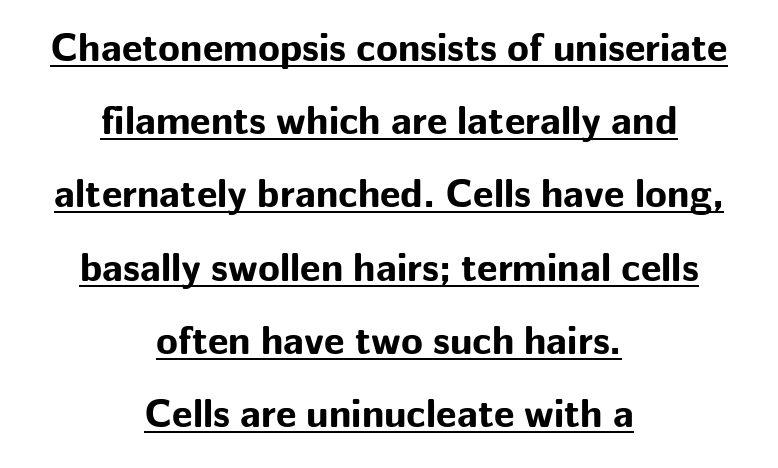
The image shows 40 px bold sans-serif type, upright; set centered, line spacing 1.83x, normal letter spacing, underlined; low stroke contrast and a medium x-height.
